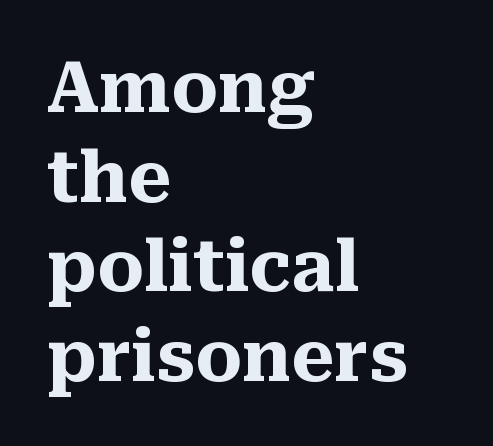
Q: Is the text bold? A: Yes.
Q: Is the text italic (slanted)? A: No, it is upright.
Q: Is the typeface a serif or a sans-serif typeface? A: Serif.
Q: Is the text underlined? A: No.
Q: How is the paragraph aligned? A: Left-aligned.
Q: Is the spacing between letters normal or unusually wide? A: Normal.
Q: Is the spacing between lines tight, normal or loose? A: Normal.
Q: Width (condensed, normal, or wide)? A: Normal.
Q: Stroke contrast? A: Medium.
Q: x-height? A: Medium.
Q: Monospaced? A: No.
